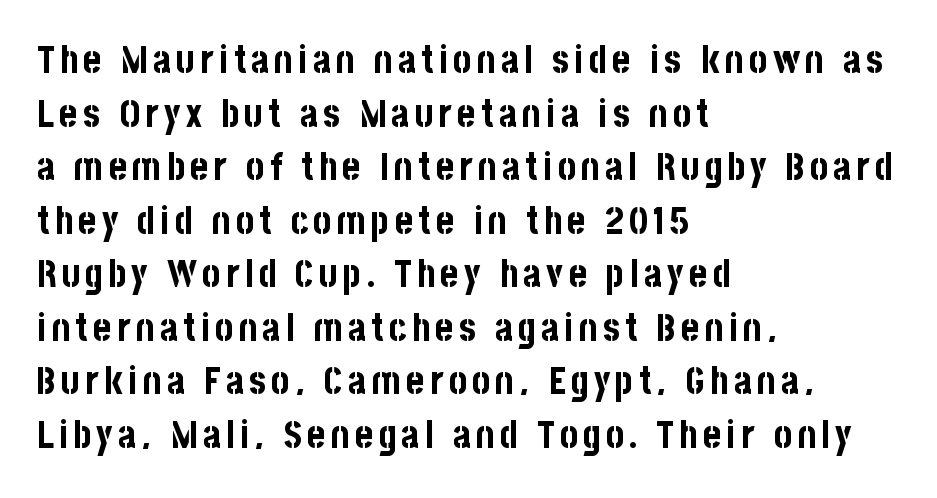
Q: Is the text bold? A: Yes.
Q: Is the text italic (slanted)? A: No, it is upright.
Q: Is the typeface a serif or a sans-serif typeface? A: Sans-serif.
Q: Is the text underlined? A: No.
Q: How is the paragraph aligned? A: Left-aligned.
Q: Is the spacing between lines tight, normal or loose? A: Normal.
Q: Width (condensed, normal, or wide)? A: Condensed.
Q: Stroke contrast? A: Low.
Q: x-height? A: Large.
Q: Monospaced? A: No.
